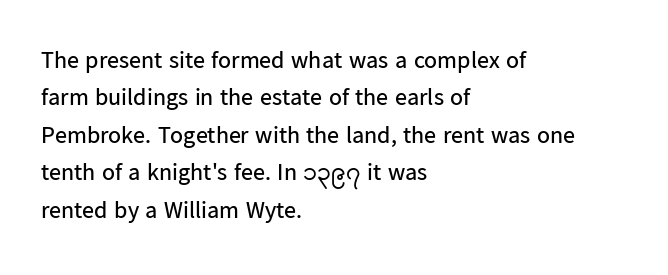
Q: Is the text bold? A: No.
Q: Is the text italic (slanted)? A: No, it is upright.
Q: Is the text underlined? A: No.
Q: How is the paragraph aligned? A: Left-aligned.
Q: Is the spacing between letters normal or unusually wide? A: Normal.
Q: Is the spacing between lines tight, normal or loose? A: Normal.
